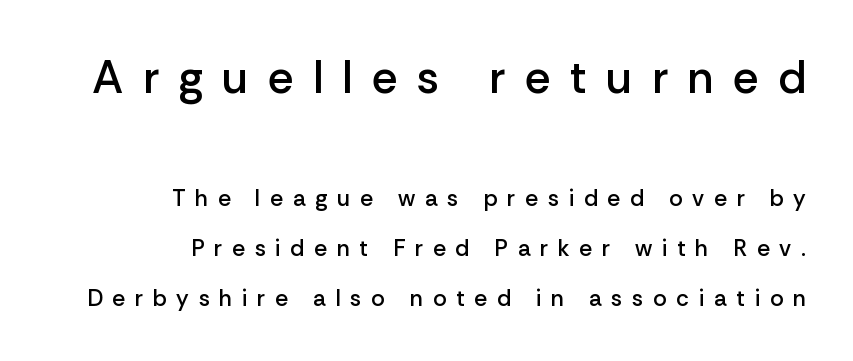
Q: Is the text bold? A: Semi-bold.
Q: Is the text italic (slanted)? A: No, it is upright.
Q: Is the typeface a serif or a sans-serif typeface? A: Sans-serif.
Q: Is the text underlined? A: No.
Q: How is the paragraph aligned? A: Right-aligned.
Q: Is the spacing between letters normal or unusually wide? A: Unusually wide.
Q: Is the spacing between lines tight, normal or loose? A: Loose.
Q: Which block of text is set in a larger size, the first (top) or the second (bottom)? A: The first (top) one.
Q: Width (condensed, normal, or wide)? A: Normal.
Q: Stroke contrast? A: Low.
Q: x-height? A: Medium.
Q: Monospaced? A: No.
